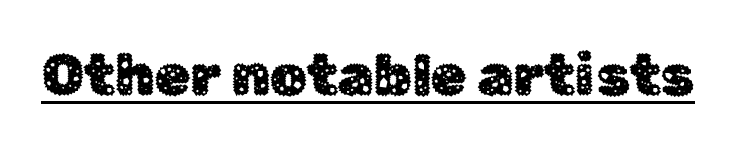
The image shows 58 px sans-serif type, upright; set normal letter spacing, underlined; low stroke contrast and a medium x-height.
